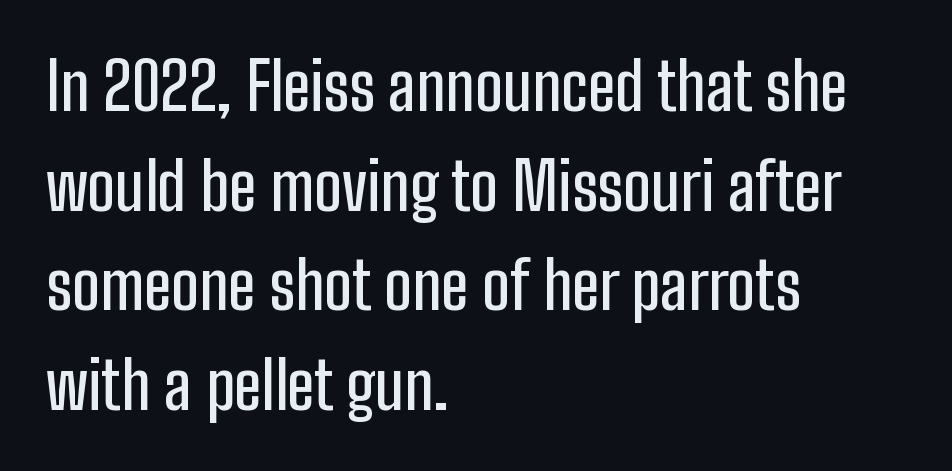
Q: Is the text italic (slanted)? A: No, it is upright.
Q: Is the typeface a serif or a sans-serif typeface? A: Sans-serif.
Q: Is the text underlined? A: No.
Q: How is the paragraph aligned? A: Left-aligned.
Q: Is the spacing between letters normal or unusually wide? A: Normal.
Q: Is the spacing between lines tight, normal or loose? A: Normal.
Q: Width (condensed, normal, or wide)? A: Condensed.
Q: Stroke contrast? A: Low.
Q: x-height? A: Medium.
Q: Monospaced? A: No.
